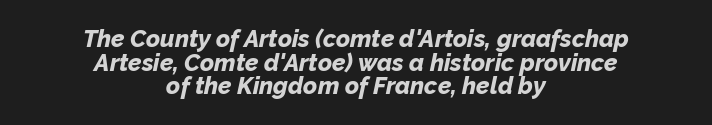
The image shows 24 px bold type, italic (leaning right); set centered, tight line spacing (0.98x), normal letter spacing, not underlined.
